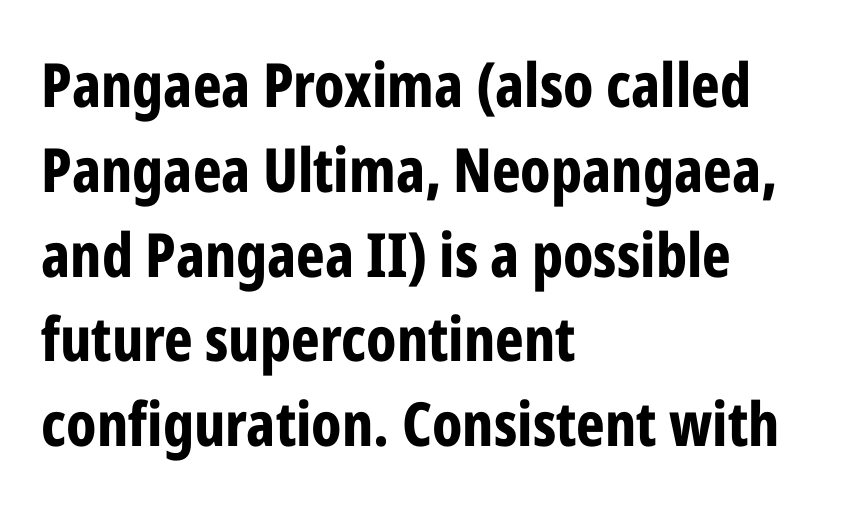
Q: Is the text bold? A: Yes.
Q: Is the text italic (slanted)? A: No, it is upright.
Q: Is the typeface a serif or a sans-serif typeface? A: Sans-serif.
Q: Is the text underlined? A: No.
Q: How is the paragraph aligned? A: Left-aligned.
Q: Is the spacing between letters normal or unusually wide? A: Normal.
Q: Is the spacing between lines tight, normal or loose? A: Normal.
Q: Width (condensed, normal, or wide)? A: Condensed.
Q: Stroke contrast? A: Low.
Q: x-height? A: Medium.
Q: Monospaced? A: No.
